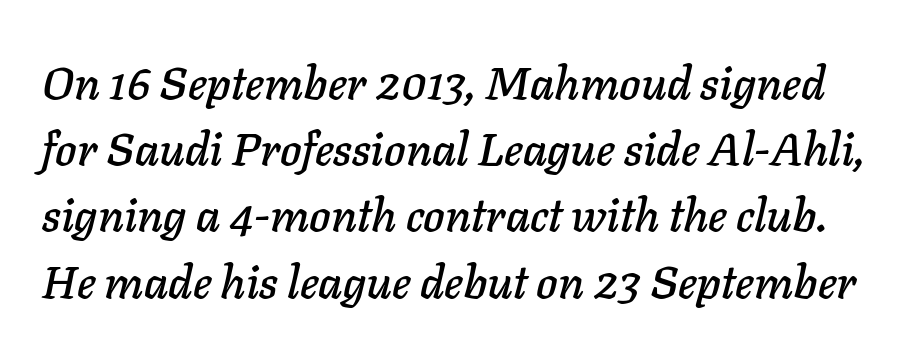
Q: Is the text italic (slanted)? A: Yes, it leans right by about 11 degrees.
Q: Is the text underlined? A: No.
Q: Is the spacing between letters normal or unusually wide? A: Normal.
Q: Is the spacing between lines tight, normal or loose? A: Normal.
Q: Width (condensed, normal, or wide)? A: Normal.
Q: Stroke contrast? A: Low.
Q: x-height? A: Medium.
Q: Monospaced? A: No.
